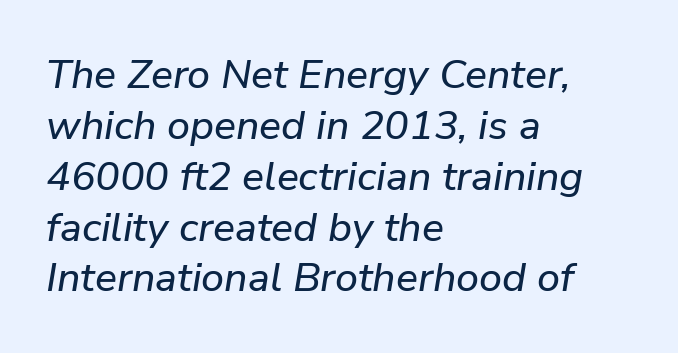
Q: Is the text italic (slanted)? A: Yes, it leans right by about 9 degrees.
Q: Is the text underlined? A: No.
Q: How is the paragraph aligned? A: Left-aligned.
Q: Is the spacing between letters normal or unusually wide? A: Normal.
Q: Width (condensed, normal, or wide)? A: Normal.
Q: Stroke contrast? A: Low.
Q: x-height? A: Medium.
Q: Monospaced? A: No.
